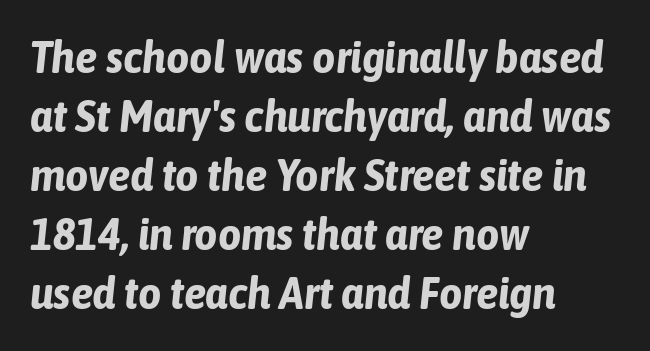
{"italic": "yes", "lean": "right", "slant_degrees": 6, "bold": "yes", "weight": "bold", "width": "condensed", "stroke_contrast": "low", "x_height": "medium", "monospaced": "no", "underline": "no", "align": "left", "line_spacing": "normal", "line_spacing_ratio": 1.31, "letter_spacing": "normal", "letter_spacing_em": 0.0, "glyph_px": 45}
